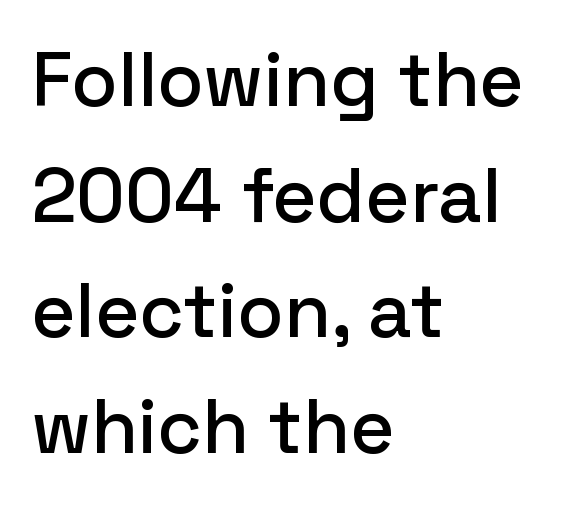
The area under the type is left untouched. The face used here is proportionally spaced, like ordinary book or web type. In CSS terms this would be text-align: left. You can tell it's not italic because the verticals are truly vertical.
